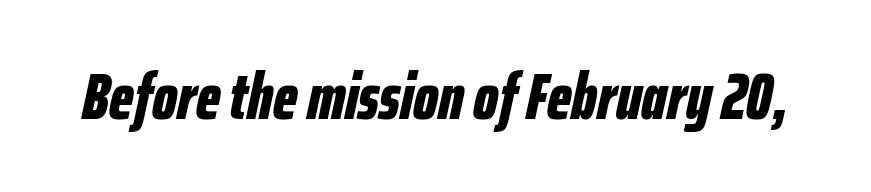
No extra tracking has been applied to these lines. The zone under the glyphs is completely vacant. Style check: oblique. These lines carry a lot of weight — the face is fully bold.
